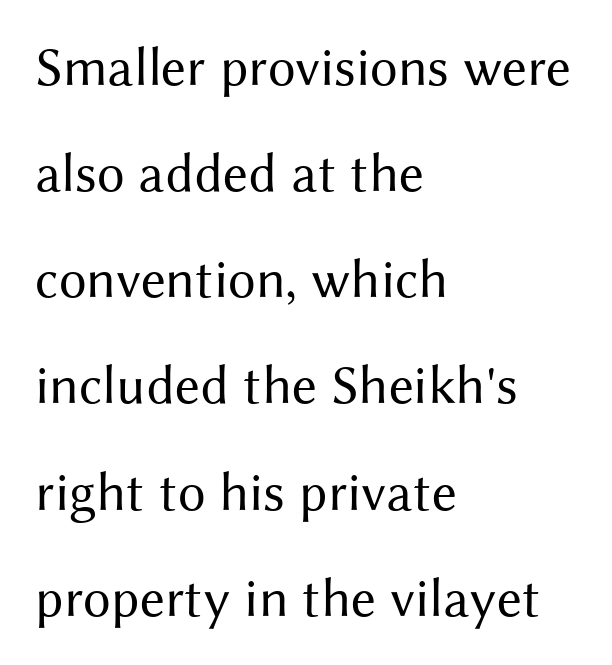
The image shows 55 px regular-weight sans-serif type, upright; set left-aligned, loose line spacing (1.93x), normal letter spacing, not underlined; medium stroke contrast and a medium x-height.
